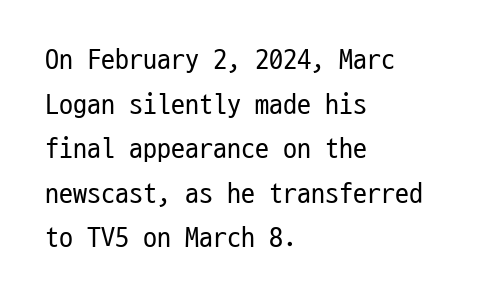
The strip under each line holds only bare page. No chunkiness to these letters — they're not bold. The passage shown is typed in a monospace face where columns stay perfectly aligned. The rag falls on the right side of this text block.
